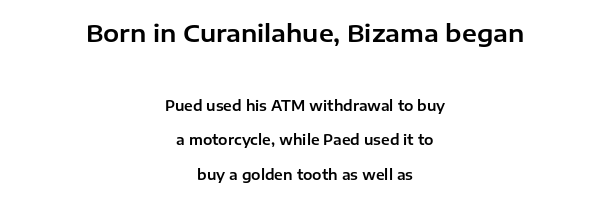
Q: Is the text italic (slanted)? A: No, it is upright.
Q: Is the text underlined? A: No.
Q: How is the paragraph aligned? A: Centered.
Q: Is the spacing between letters normal or unusually wide? A: Normal.
Q: Is the spacing between lines tight, normal or loose? A: Loose.
Q: Which block of text is set in a larger size, the first (top) or the second (bottom)? A: The first (top) one.
